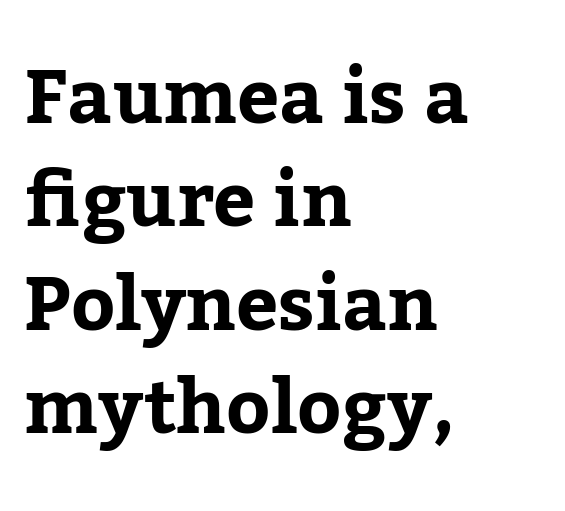
The image shows 75 px serif type, upright; set left-aligned, normal line spacing (1.38x), normal letter spacing, not underlined; low stroke contrast and a medium x-height.
